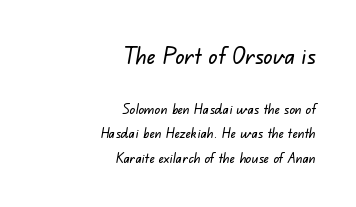
Whoever set this made the first block the dominant, larger element. Quick note: underline off. This sample is right-justified, so line beginnings fall wherever the words allow. How are the letters spaced? Ordinarily, with no added tracking.
